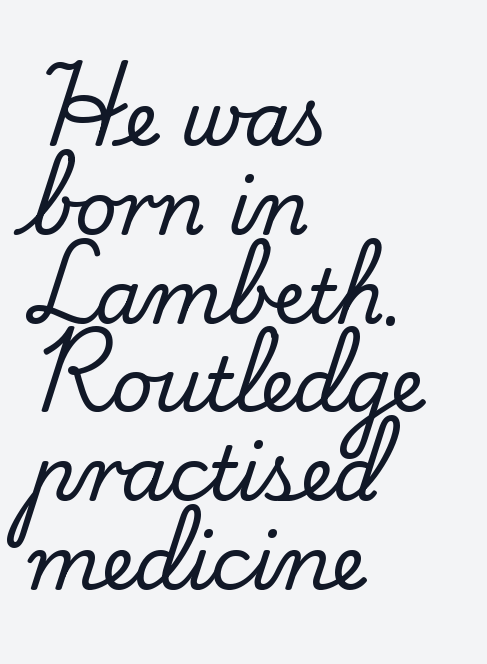
I'd call this a serif setting — the letters wear small feet. The gap between lines stays unmarked. If you drew a ruler down the left edge, every line would touch it. Inter-character spacing is left at the font's built-in metrics. This sample has the flowing, uneven cadence of proportional lettering.
